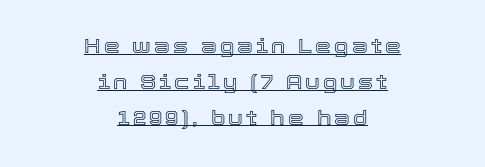
The typography opts for an upright posture over an oblique one. Underline: present. Caption: multi-line text, centered on the measure.
